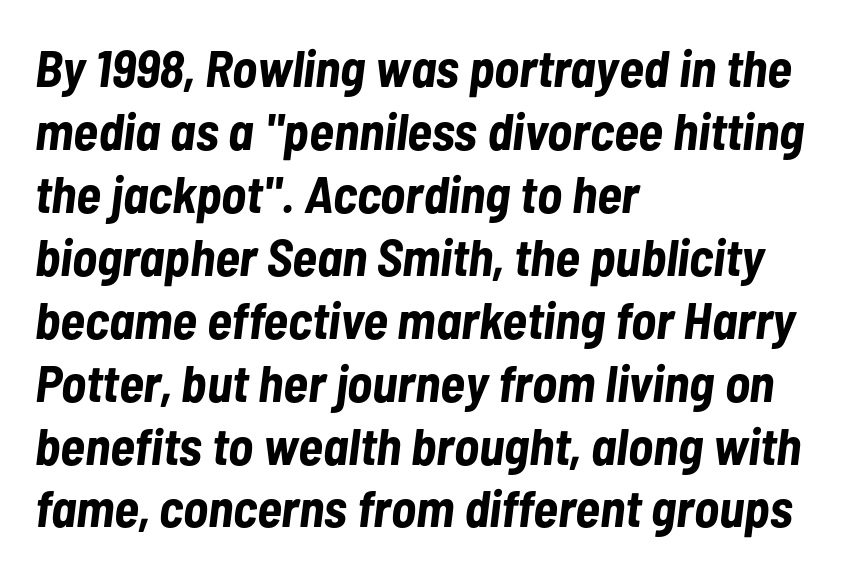
The image shows 52 px bold, condensed type, italic (leaning right); set left-aligned, line spacing 1.21x, normal letter spacing, not underlined; low stroke contrast and a medium x-height.
